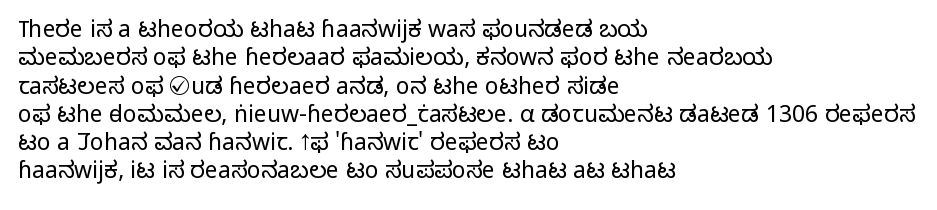
Nobody touched the tracking dial on this one. Visually the block forms a straight wall on the left and a jagged coastline on the right. Posture: upright roman. Beneath every word, the page is bare.
